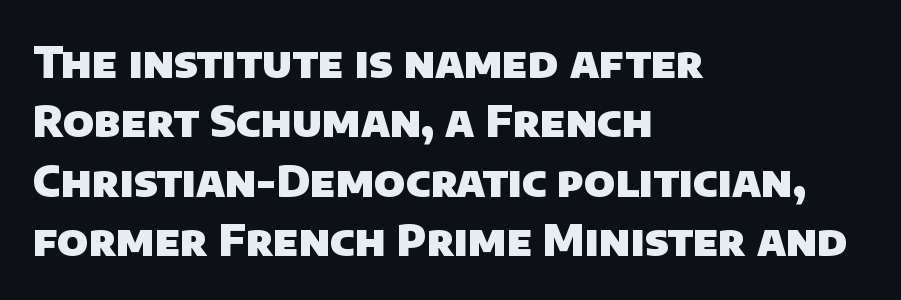
The image shows 43 px heavy sans-serif type; set left-aligned, normal line spacing (1.38x), normal letter spacing, not underlined; low stroke contrast and a large x-height.
